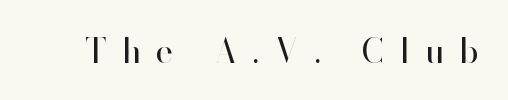
Q: Is the text bold? A: No.
Q: Is the text italic (slanted)? A: No, it is upright.
Q: Is the typeface a serif or a sans-serif typeface? A: Sans-serif.
Q: Is the text underlined? A: No.
Q: Is the spacing between letters normal or unusually wide? A: Unusually wide.
Q: Width (condensed, normal, or wide)? A: Normal.
Q: Stroke contrast? A: High.
Q: x-height? A: Small.
Q: Monospaced? A: No.
